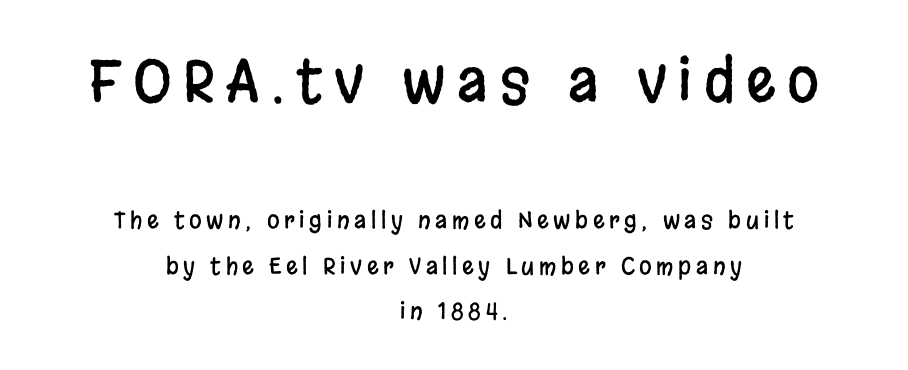
Q: Is the text italic (slanted)? A: No, it is upright.
Q: Is the typeface a serif or a sans-serif typeface? A: Sans-serif.
Q: Is the text underlined? A: No.
Q: How is the paragraph aligned? A: Centered.
Q: Is the spacing between letters normal or unusually wide? A: Unusually wide.
Q: Is the spacing between lines tight, normal or loose? A: Loose.
Q: Which block of text is set in a larger size, the first (top) or the second (bottom)? A: The first (top) one.
Q: Width (condensed, normal, or wide)? A: Condensed.
Q: Stroke contrast? A: Low.
Q: x-height? A: Large.
Q: Monospaced? A: No.
